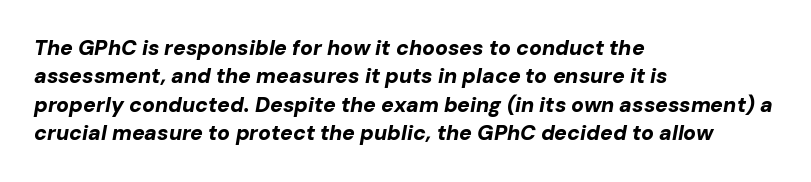
Q: Is the text bold? A: Yes.
Q: Is the text italic (slanted)? A: Yes, it leans right by about 10 degrees.
Q: Is the text underlined? A: No.
Q: How is the paragraph aligned? A: Left-aligned.
Q: Is the spacing between letters normal or unusually wide? A: Normal.
Q: Is the spacing between lines tight, normal or loose? A: Normal.
